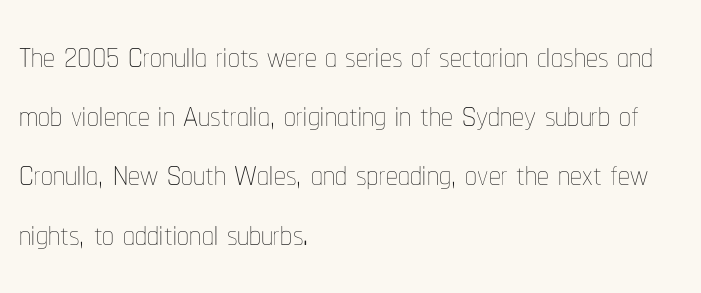
{"italic": "no", "bold": "no", "weight": "thin", "width": "condensed", "stroke_contrast": "low", "x_height": "medium", "monospaced": "no", "underline": "no", "align": "left", "line_spacing": "normal", "line_spacing_ratio": 1.26, "letter_spacing": "normal", "letter_spacing_em": 0.0, "glyph_px": 47}
